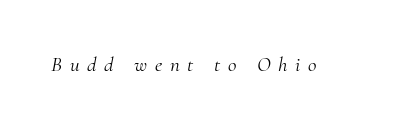
The image shows 21 px text type, italic (leaning right); set unusually wide letter spacing (+0.37 em), not underlined.
